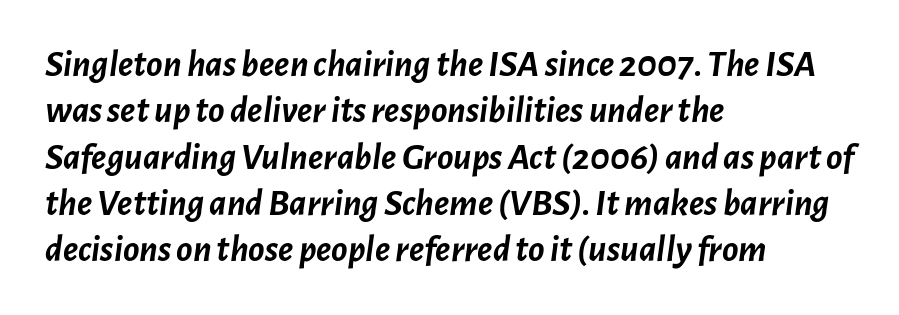
Q: Is the text bold? A: Yes.
Q: Is the text italic (slanted)? A: Yes, it leans right by about 7 degrees.
Q: Is the text underlined? A: No.
Q: How is the paragraph aligned? A: Left-aligned.
Q: Is the spacing between letters normal or unusually wide? A: Normal.
Q: Width (condensed, normal, or wide)? A: Normal.
Q: Stroke contrast? A: Low.
Q: x-height? A: Medium.
Q: Monospaced? A: No.
